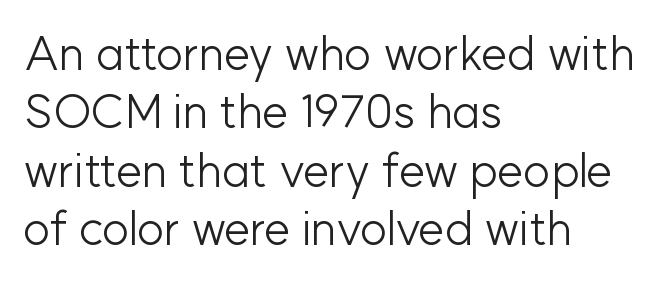
{"serif": "no", "italic": "no", "bold": "no", "weight": "light", "width": "normal", "stroke_contrast": "low", "x_height": "medium", "monospaced": "no", "underline": "no", "align": "left", "line_spacing_ratio": 1.24, "letter_spacing": "normal", "letter_spacing_em": 0.0, "glyph_px": 47}
